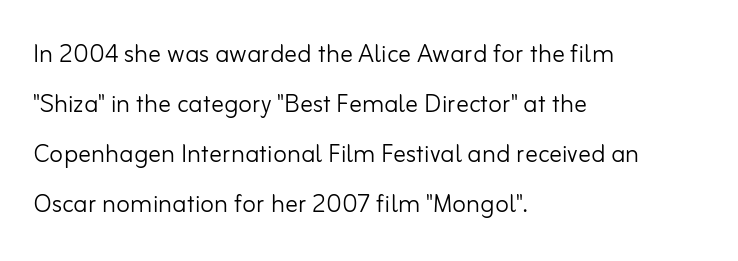
The letters look calm and open, with moderate or lighter stems. The vertical gap from one line to the next is medium. The letters advance in unequal steps, a hallmark of proportional type. Visually the block forms a straight wall on the left and a jagged coastline on the right.
